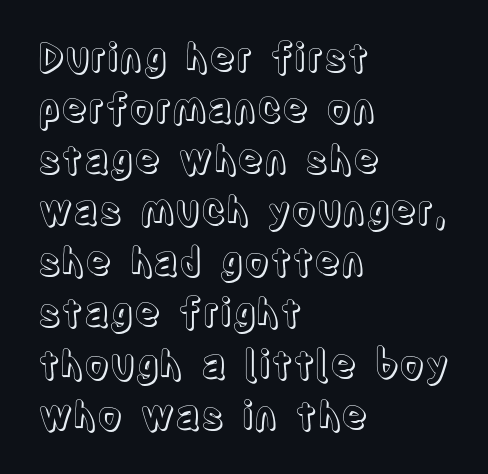
{"italic": "no", "width": "condensed", "x_height": "large", "monospaced": "no", "underline": "no", "align": "left", "line_spacing": "normal", "line_spacing_ratio": 1.31, "letter_spacing": "normal", "letter_spacing_em": 0.0, "glyph_px": 39}
